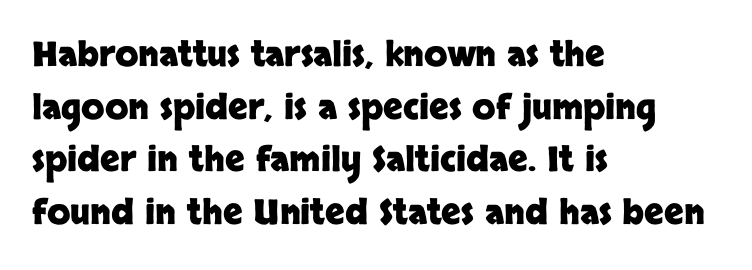
The image shows 34 px heavy sans-serif type, upright; set left-aligned, normal line spacing (1.55x), normal letter spacing, not underlined; low stroke contrast and a large x-height.
